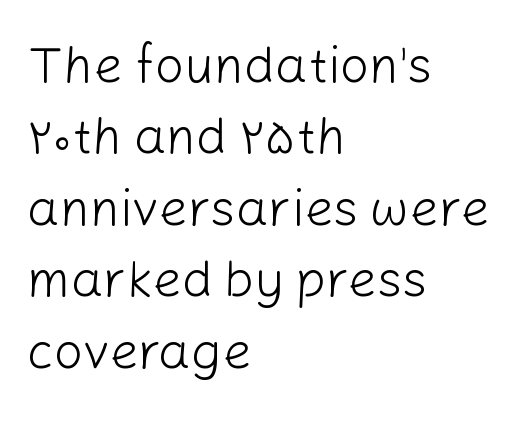
The rows are spaced the way most documents space them. Serif or sans? Sans — the stroke terminals are bare. Does extra space separate the letters? No, they use regular spacing. Heaviness? Minimal to ordinary, like unemphasized prose. The paragraph has a hard left edge and a soft right edge.
